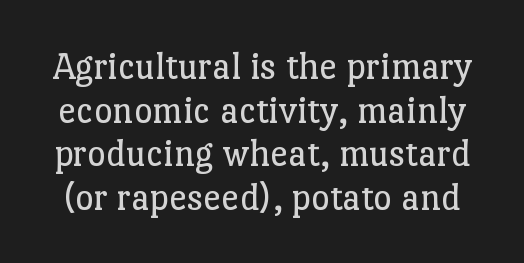
Vertical stems look standard width or narrower in stroke. Nobody touched the tracking dial on this one. Designer's note — italics off, roman on. The lines are packed closely together with very little leading.
